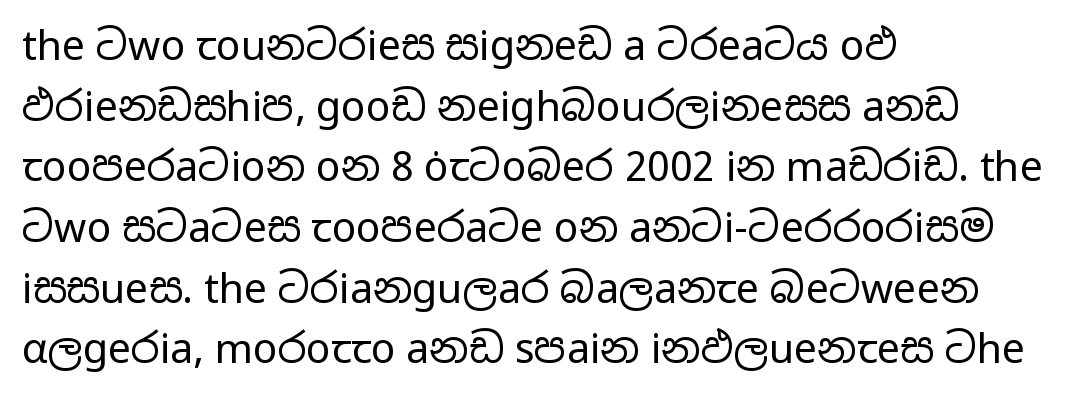
The image shows 41 px regular-weight, wide sans-serif type, upright; set left-aligned, normal line spacing (1.48x), normal letter spacing, not underlined; low stroke contrast and a medium x-height.
